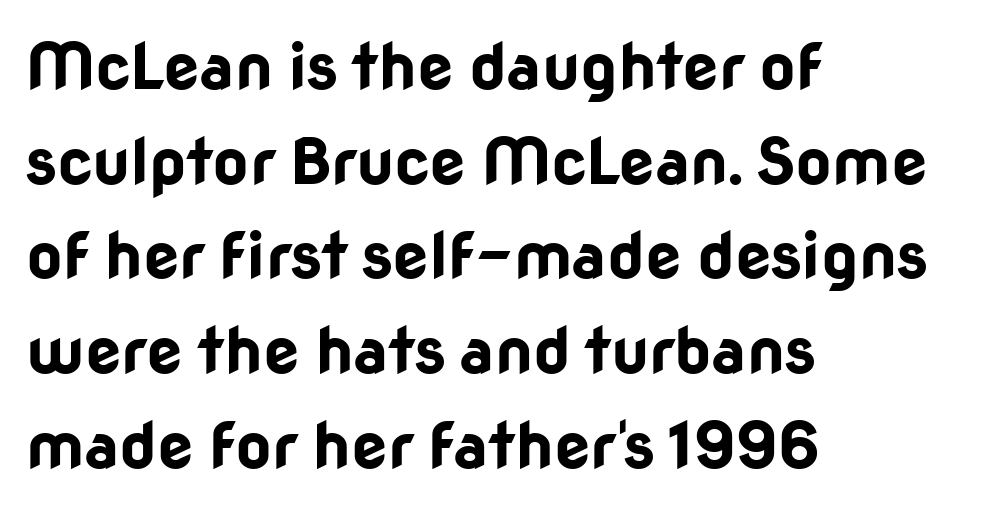
The image shows 64 px bold sans-serif type, upright; set left-aligned, normal line spacing (1.48x), normal letter spacing, not underlined; low stroke contrast and a medium x-height.
